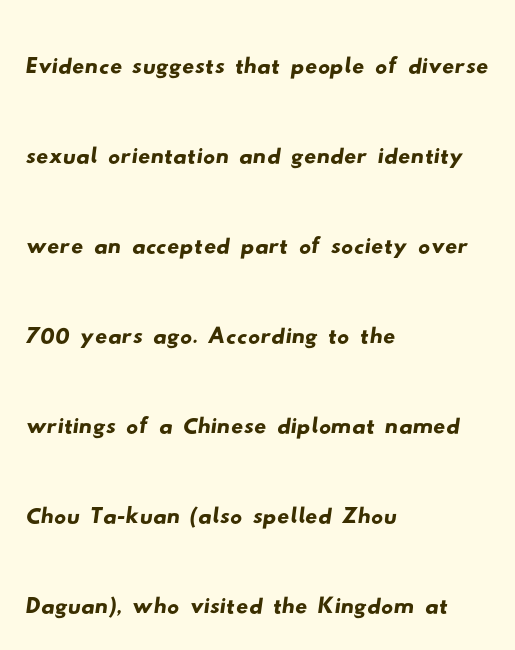
{"serif": "no", "width": "wide", "stroke_contrast": "low", "x_height": "small", "monospaced": "no", "underline": "no", "align": "left", "line_spacing": "normal", "line_spacing_ratio": 1.5, "letter_spacing": "normal", "letter_spacing_em": 0.0, "glyph_px": 60}
